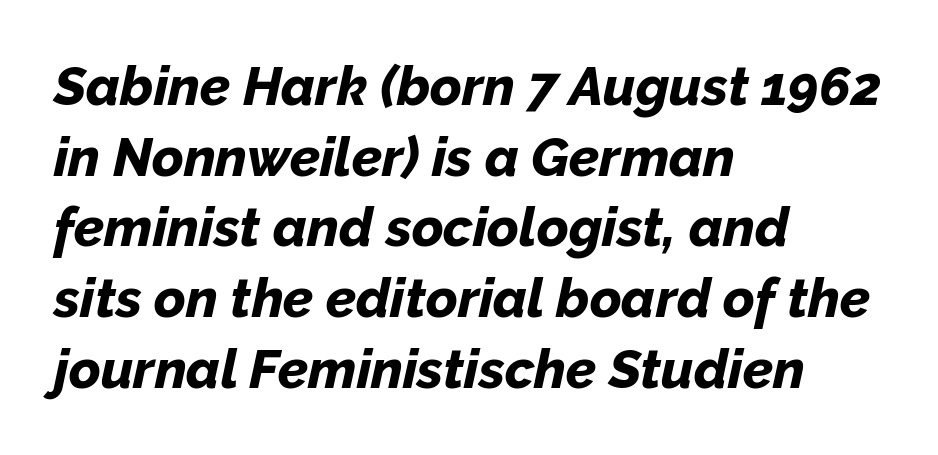
The area under the type is left untouched. Typeset ragged right — the left edge is the straight one. Summary of weight: heavy, a full bold. Proportional: the letters do not fall into vertical columns. The leading is moderate, giving the passage an even texture. A typesetter would mark this as italic.
